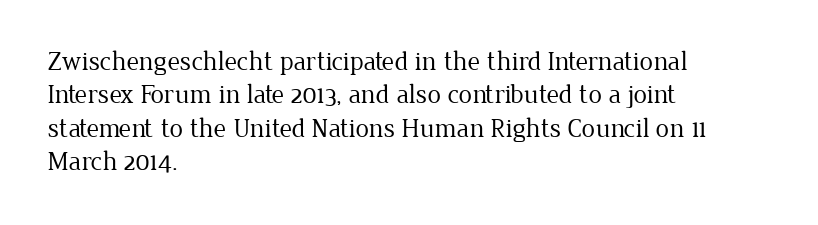
{"italic": "no", "bold": "no", "underline": "no", "align": "left", "line_spacing_ratio": 1.24, "letter_spacing": "normal", "letter_spacing_em": 0.0, "glyph_px": 27}
